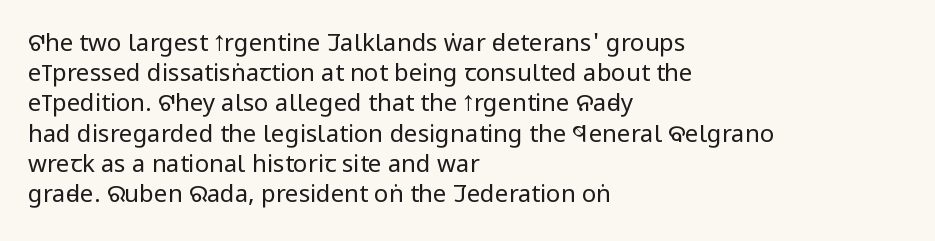
{"italic": "no", "bold": "no", "underline": "no", "align": "left", "line_spacing": "normal", "line_spacing_ratio": 1.26, "letter_spacing": "normal", "letter_spacing_em": 0.0, "glyph_px": 24}
